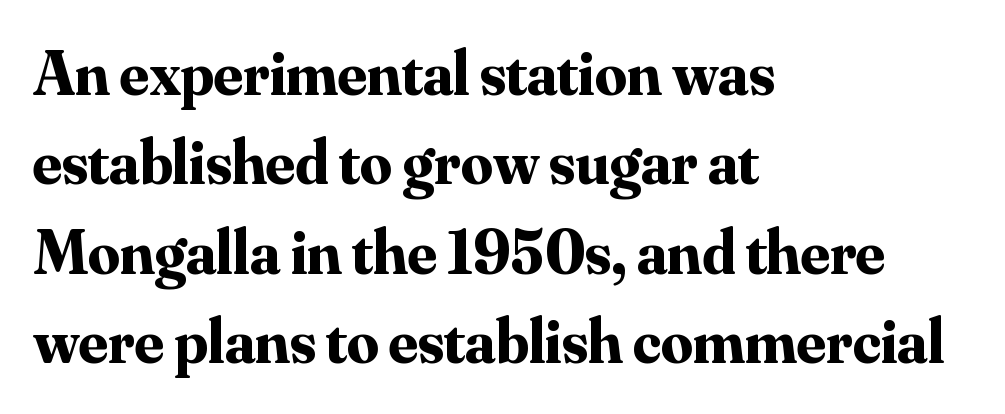
Q: Is the text bold? A: Yes.
Q: Is the text italic (slanted)? A: No, it is upright.
Q: Is the typeface a serif or a sans-serif typeface? A: Serif.
Q: Is the text underlined? A: No.
Q: How is the paragraph aligned? A: Left-aligned.
Q: Is the spacing between letters normal or unusually wide? A: Normal.
Q: Is the spacing between lines tight, normal or loose? A: Normal.
Q: Width (condensed, normal, or wide)? A: Normal.
Q: Stroke contrast? A: Medium.
Q: x-height? A: Small.
Q: Monospaced? A: No.
